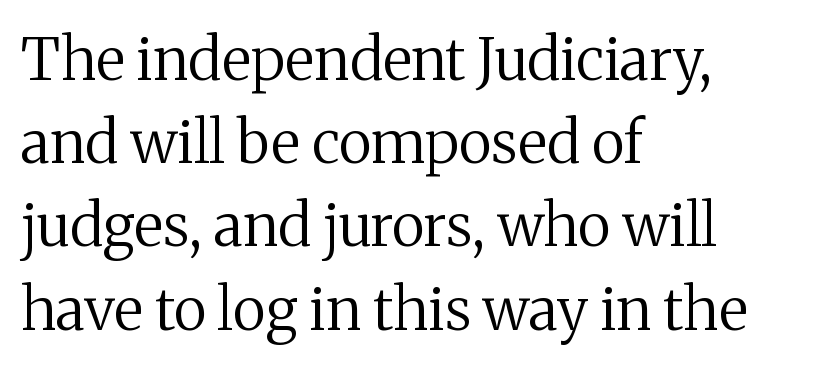
{"serif": "yes", "italic": "no", "bold": "no", "weight": "regular", "width": "normal", "stroke_contrast": "medium", "x_height": "medium", "monospaced": "no", "underline": "no", "align": "left", "line_spacing": "normal", "line_spacing_ratio": 1.41, "letter_spacing": "normal", "letter_spacing_em": 0.0, "glyph_px": 59}
